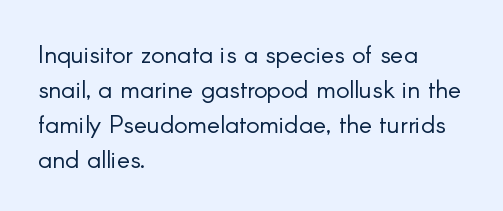
Nobody drew a line under any word here. The passage is arranged the way most books set body copy — flush left. Is the stroke heavy? The answer is a plain regular-or-lighter. Nobody touched the tracking dial on this one. A roman cut, with each character standing at attention. The space between consecutive lines is moderate.
